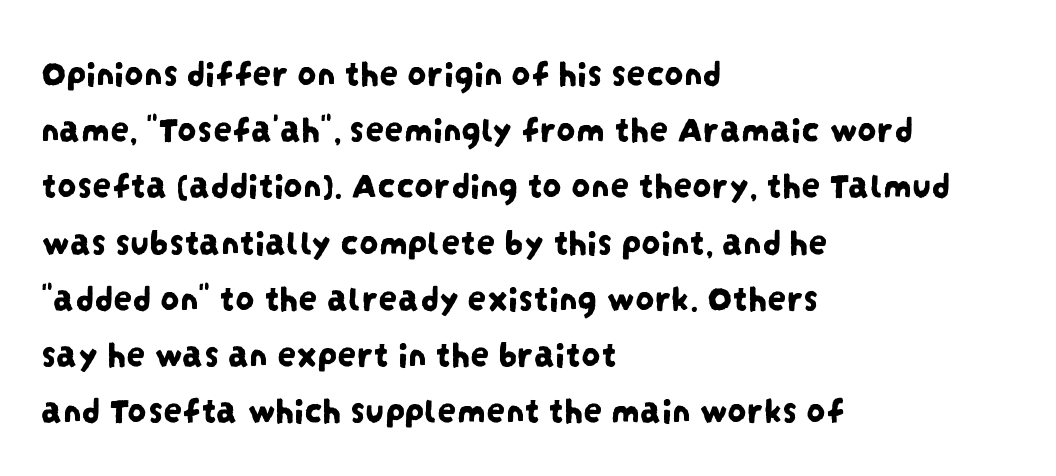
Q: Is the typeface a serif or a sans-serif typeface? A: Sans-serif.
Q: Is the text underlined? A: No.
Q: How is the paragraph aligned? A: Left-aligned.
Q: Is the spacing between letters normal or unusually wide? A: Normal.
Q: Is the spacing between lines tight, normal or loose? A: Normal.
Q: Width (condensed, normal, or wide)? A: Condensed.
Q: Stroke contrast? A: Low.
Q: x-height? A: Large.
Q: Monospaced? A: No.
